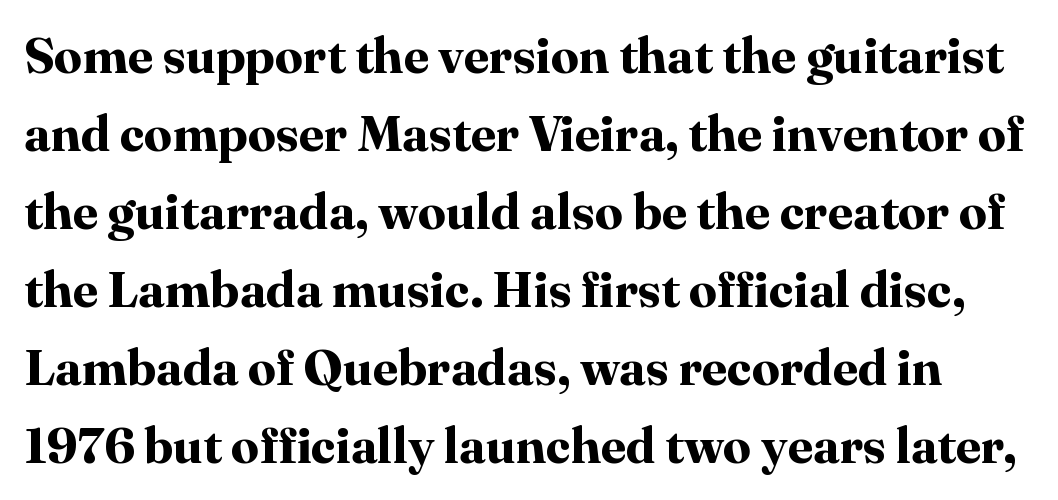
The space beneath each line is pristine and unruled. Each new line begins a customary step beneath the previous one. The strokes are fattened all the way to bold. Does the lettering tilt? It doesn't — this is upright.
